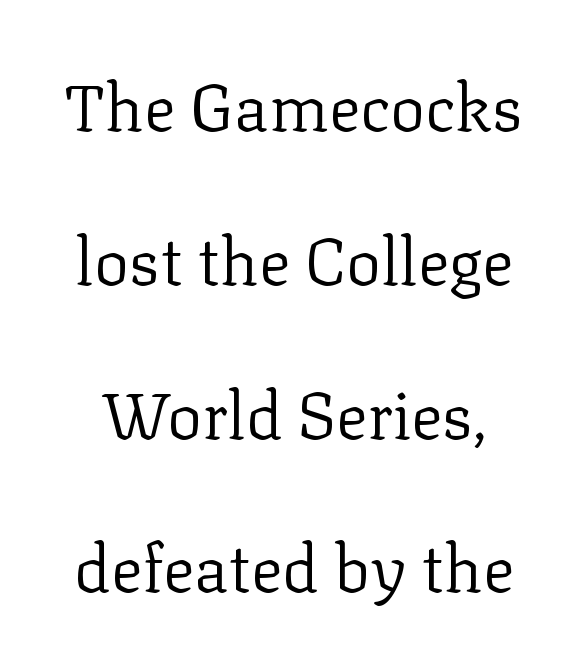
The typesetting does not lean heavy: it is not bold. The letters advance in unequal steps, a hallmark of proportional type. Unlike a clean sans, this face finishes its strokes with serifs. The specimen reads as upright at a glance. Underline: absent. Glyph-to-glyph distance matches everyday printed text.
